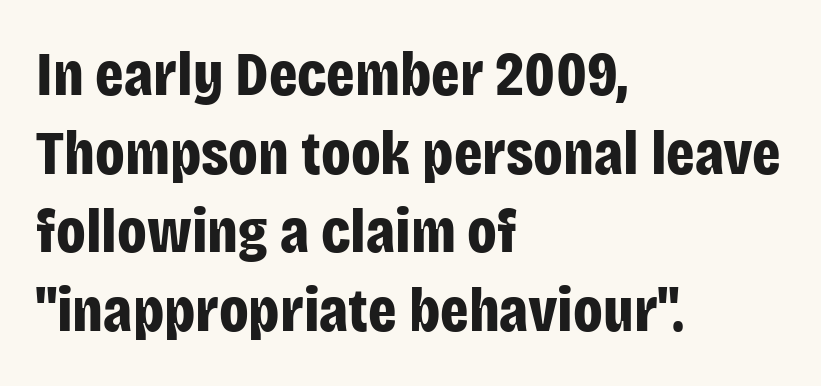
Q: Is the text bold? A: Yes.
Q: Is the text italic (slanted)? A: No, it is upright.
Q: Is the typeface a serif or a sans-serif typeface? A: Sans-serif.
Q: Is the text underlined? A: No.
Q: How is the paragraph aligned? A: Left-aligned.
Q: Is the spacing between letters normal or unusually wide? A: Normal.
Q: Is the spacing between lines tight, normal or loose? A: Normal.
Q: Width (condensed, normal, or wide)? A: Condensed.
Q: Stroke contrast? A: Low.
Q: x-height? A: Large.
Q: Monospaced? A: No.
